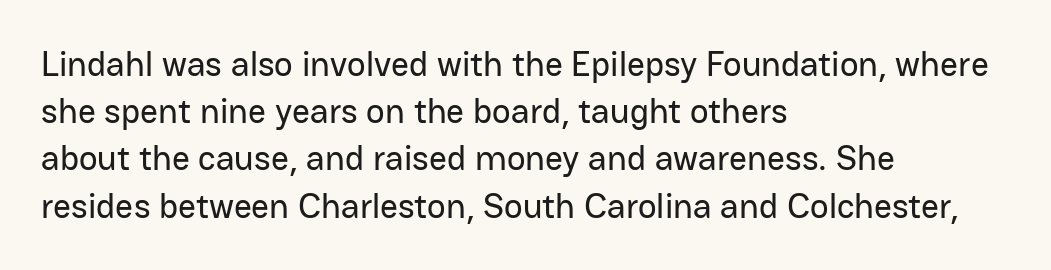
The image shows 35 px sans-serif type, upright; set left-aligned, normal line spacing (1.35x), normal letter spacing, not underlined; low stroke contrast and a medium x-height.
